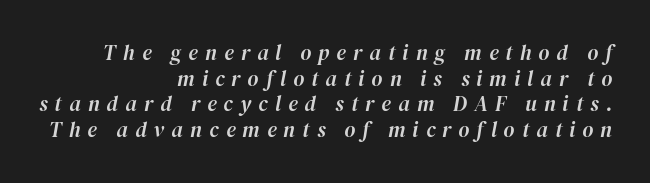
{"italic": "yes", "lean": "right", "slant_degrees": 12, "underline": "no", "align": "right", "line_spacing_ratio": 1.22, "letter_spacing": "wide", "letter_spacing_em": 0.34, "glyph_px": 21}
